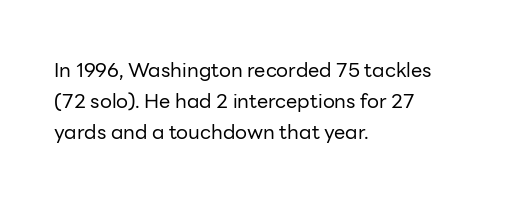
{"italic": "no", "bold": "no", "underline": "no", "align": "left", "line_spacing": "normal", "line_spacing_ratio": 1.54, "letter_spacing": "normal", "letter_spacing_em": 0.0, "glyph_px": 20}
